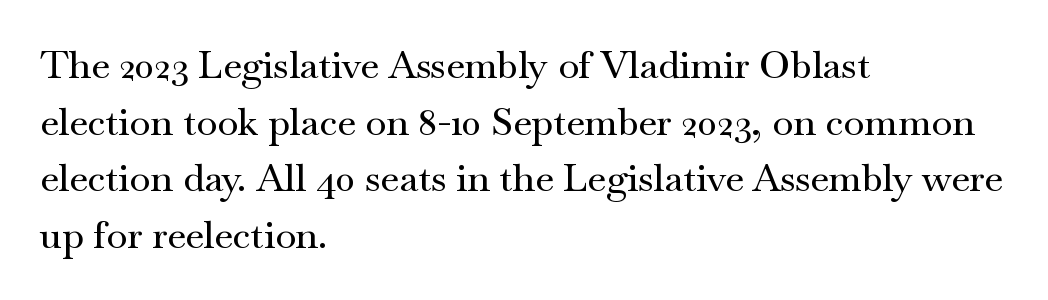
{"serif": "yes", "italic": "no", "width": "wide", "stroke_contrast": "medium", "x_height": "small", "monospaced": "no", "underline": "no", "align": "left", "line_spacing": "normal", "line_spacing_ratio": 1.49, "letter_spacing": "normal", "letter_spacing_em": 0.0, "glyph_px": 38}
